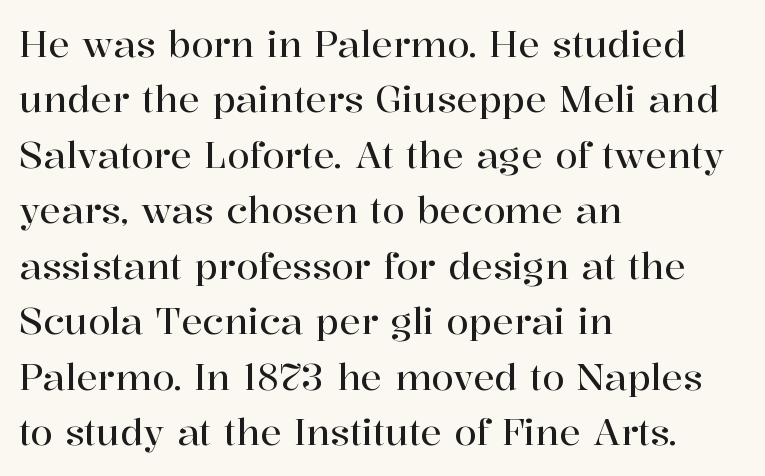
Tall strokes in this sample are plumb rather than angled. Nothing unusual about the tracking: characters are spaced as the font intends. All the whitespace from short lines collects on the right. No word sits above an underline. Regarding serifs, this sample has them.
